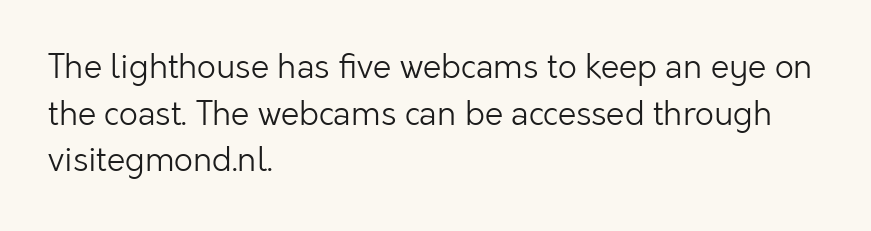
The image shows 33 px light sans-serif type, upright; set left-aligned, normal line spacing (1.41x), normal letter spacing, not underlined; low stroke contrast and a medium x-height.
